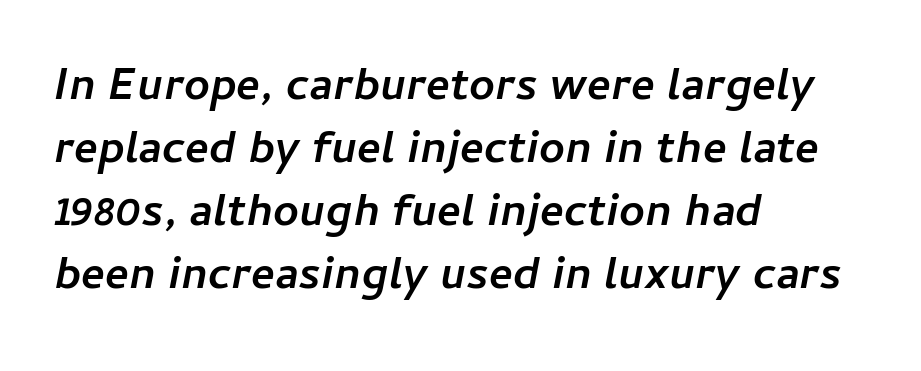
The image shows 45 px semibold type, italic (leaning right); set left-aligned, normal line spacing (1.4x), normal letter spacing, not underlined; low stroke contrast and a medium x-height.
